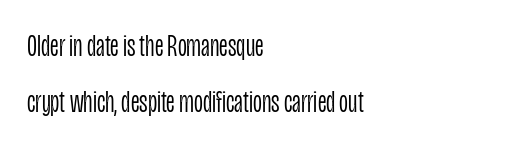
The image shows 31 px light, condensed sans-serif type, upright; set left-aligned, line spacing 1.81x, normal letter spacing, not underlined; low stroke contrast and a large x-height.
